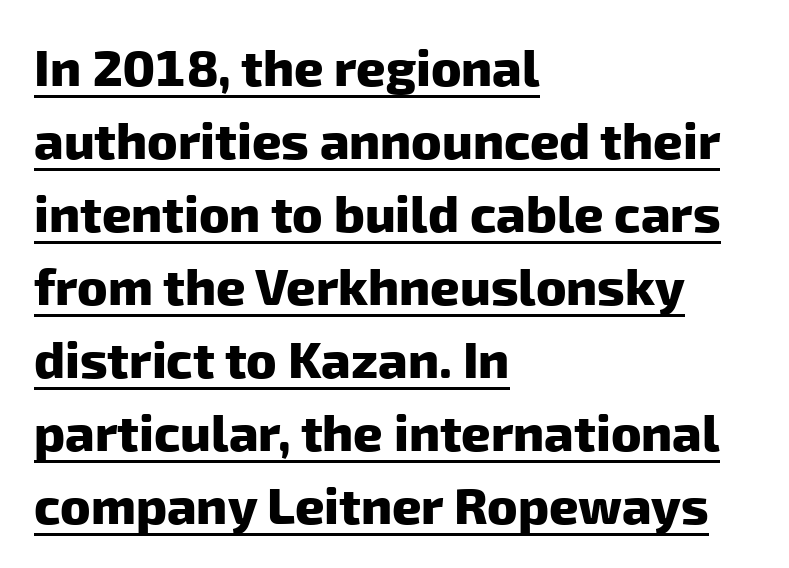
{"serif": "no", "bold": "yes", "weight": "heavy", "width": "normal", "stroke_contrast": "low", "x_height": "medium", "monospaced": "no", "underline": "yes", "align": "left", "line_spacing": "normal", "line_spacing_ratio": 1.43, "letter_spacing": "normal", "letter_spacing_em": 0.0, "glyph_px": 51}
